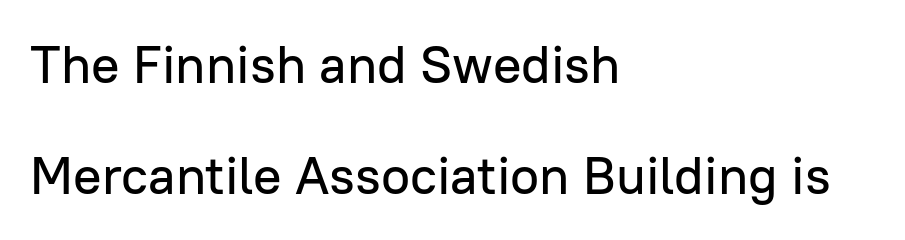
Q: Is the text italic (slanted)? A: No, it is upright.
Q: Is the typeface a serif or a sans-serif typeface? A: Sans-serif.
Q: Is the text underlined? A: No.
Q: How is the paragraph aligned? A: Left-aligned.
Q: Is the spacing between letters normal or unusually wide? A: Normal.
Q: Is the spacing between lines tight, normal or loose? A: Loose.
Q: Width (condensed, normal, or wide)? A: Normal.
Q: Stroke contrast? A: Low.
Q: x-height? A: Medium.
Q: Monospaced? A: No.
